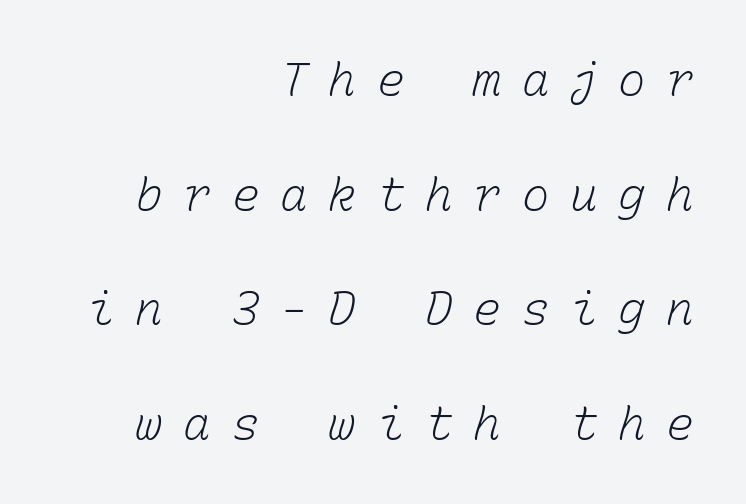
Q: Is the text bold? A: No.
Q: Is the text underlined? A: No.
Q: How is the paragraph aligned? A: Right-aligned.
Q: Is the spacing between letters normal or unusually wide? A: Unusually wide.
Q: Is the spacing between lines tight, normal or loose? A: Loose.
Q: Width (condensed, normal, or wide)? A: Normal.
Q: Stroke contrast? A: Low.
Q: x-height? A: Medium.
Q: Monospaced? A: Yes.
